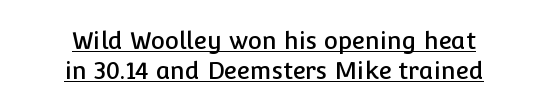
The image shows 24 px text type, upright; set centered, normal line spacing (1.25x), normal letter spacing, underlined.
